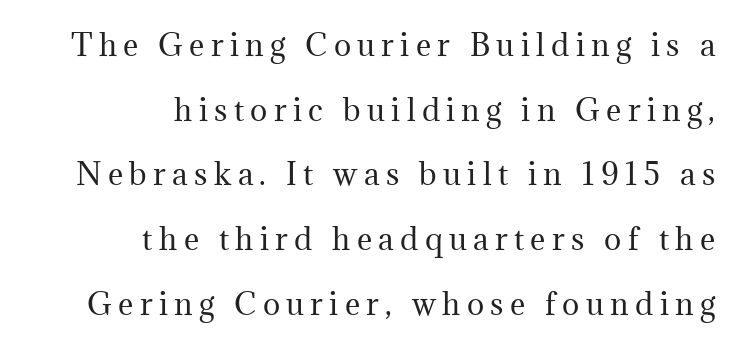
One-word summary of the alignment: right. A typesetter would label this face a serif. The vertical gap from one line to the next is large. The letterforms stand isolated, each surrounded by extra space.
